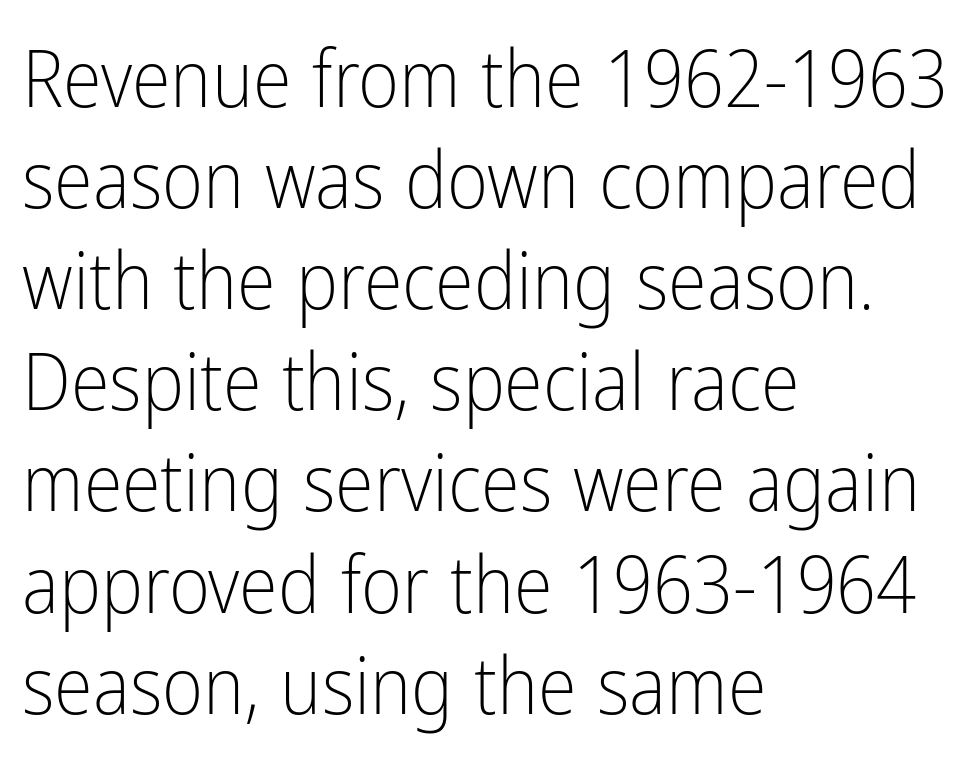
{"serif": "no", "italic": "no", "bold": "no", "weight": "light", "width": "condensed", "stroke_contrast": "low", "x_height": "medium", "monospaced": "no", "underline": "no", "align": "left", "line_spacing": "normal", "line_spacing_ratio": 1.28, "letter_spacing": "normal", "letter_spacing_em": 0.0, "glyph_px": 79}
